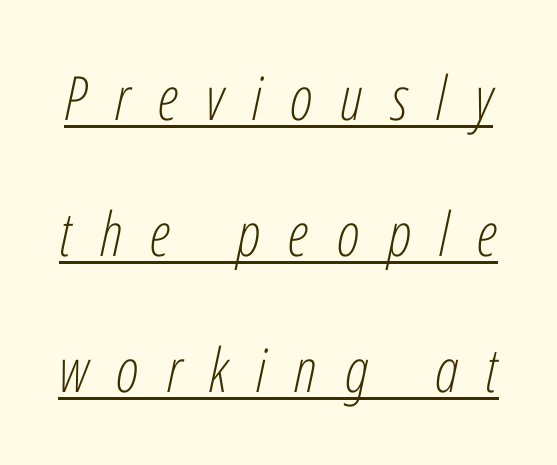
The image shows 61 px light, condensed type, italic (leaning right); set loose line spacing (2.23x), unusually wide letter spacing (+0.46 em), underlined; low stroke contrast and a medium x-height.
